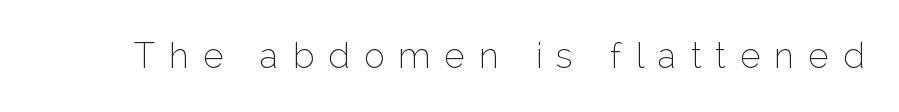
Q: Is the text bold? A: No.
Q: Is the text italic (slanted)? A: No, it is upright.
Q: Is the typeface a serif or a sans-serif typeface? A: Sans-serif.
Q: Is the text underlined? A: No.
Q: Is the spacing between letters normal or unusually wide? A: Unusually wide.
Q: Width (condensed, normal, or wide)? A: Normal.
Q: Stroke contrast? A: Low.
Q: x-height? A: Medium.
Q: Monospaced? A: No.
